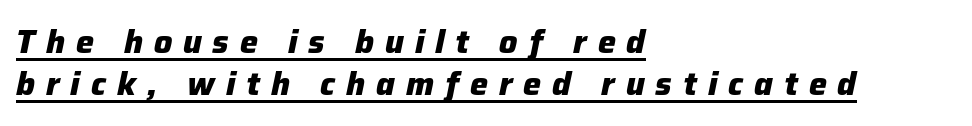
{"italic": "yes", "lean": "right", "slant_degrees": 12, "bold": "yes", "weight": "heavy", "width": "normal", "stroke_contrast": "low", "x_height": "medium", "monospaced": "no", "underline": "yes", "align": "left", "line_spacing": "normal", "line_spacing_ratio": 1.31, "letter_spacing": "wide", "letter_spacing_em": 0.34, "glyph_px": 32}
